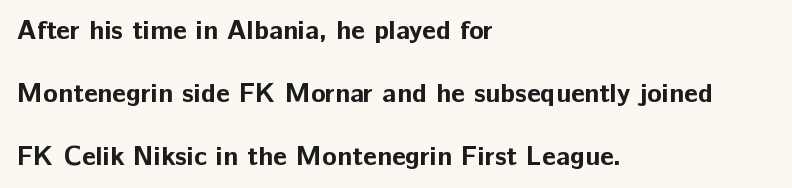
{"italic": "no", "bold": "yes", "underline": "no", "align": "left", "line_spacing": "loose", "line_spacing_ratio": 2.33, "letter_spacing": "normal", "letter_spacing_em": 0.0, "glyph_px": 27}
